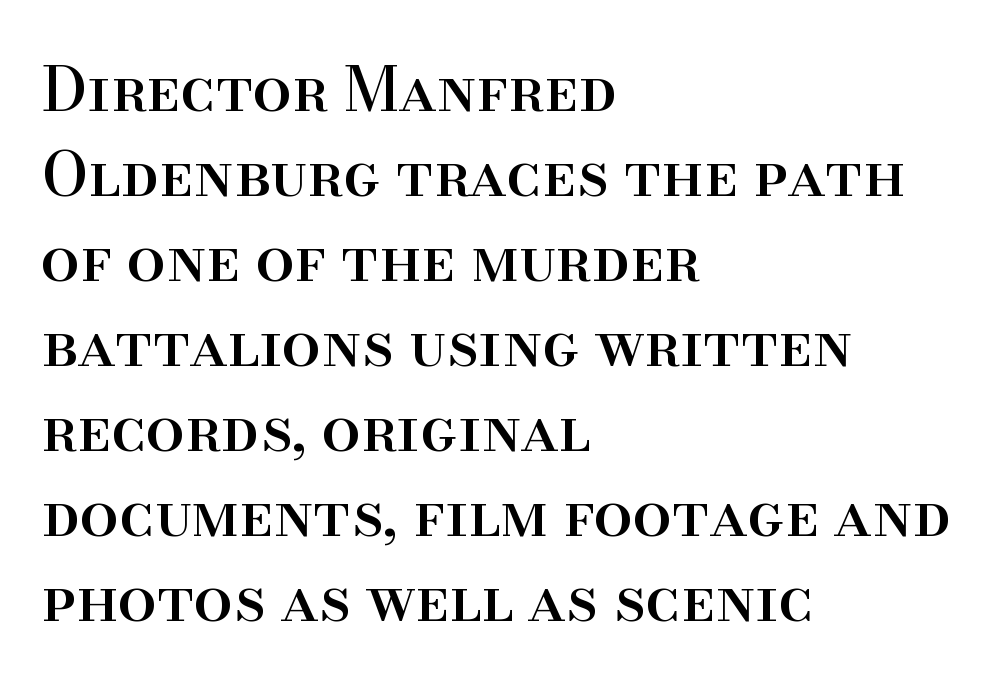
Q: Is the text italic (slanted)? A: No, it is upright.
Q: Is the typeface a serif or a sans-serif typeface? A: Serif.
Q: Is the text underlined? A: No.
Q: How is the paragraph aligned? A: Left-aligned.
Q: Is the spacing between letters normal or unusually wide? A: Normal.
Q: Is the spacing between lines tight, normal or loose? A: Normal.
Q: Width (condensed, normal, or wide)? A: Normal.
Q: Stroke contrast? A: High.
Q: x-height? A: Small.
Q: Monospaced? A: No.
